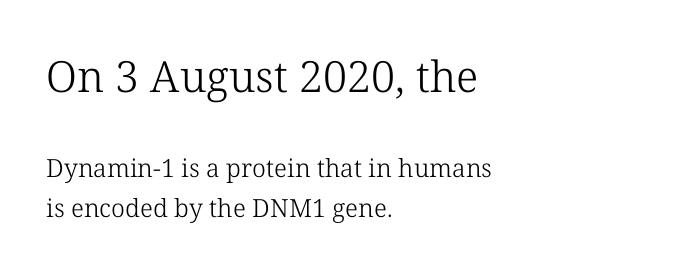
The image shows 43 px light serif type, upright; set left-aligned, normal line spacing (1.61x), normal letter spacing, not underlined; the first (top) block is 1.72x larger; low stroke contrast and a medium x-height.
